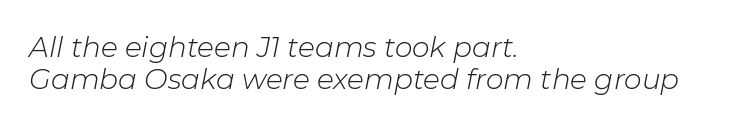
Q: Is the text bold? A: No.
Q: Is the text italic (slanted)? A: Yes, it leans right by about 11 degrees.
Q: Is the text underlined? A: No.
Q: How is the paragraph aligned? A: Left-aligned.
Q: Is the spacing between letters normal or unusually wide? A: Normal.
Q: Is the spacing between lines tight, normal or loose? A: Tight.
Q: Width (condensed, normal, or wide)? A: Normal.
Q: Stroke contrast? A: Low.
Q: x-height? A: Medium.
Q: Monospaced? A: No.
